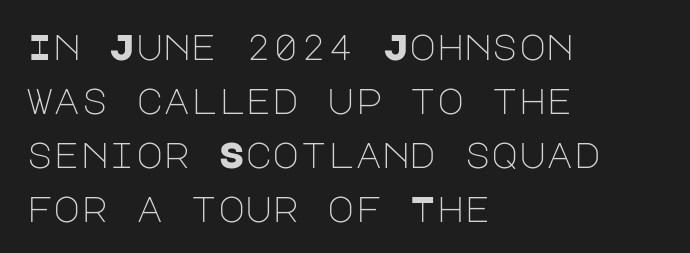
The image shows 37 px light sans-serif type, upright; set left-aligned, normal line spacing (1.46x), normal letter spacing, not underlined; low stroke contrast and a large x-height.
